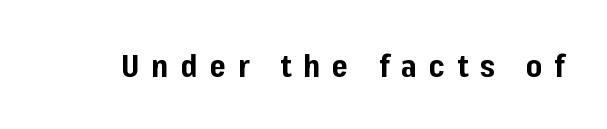
The image shows 31 px bold sans-serif type, upright; set unusually wide letter spacing (+0.39 em), not underlined; low stroke contrast and a medium x-height.
